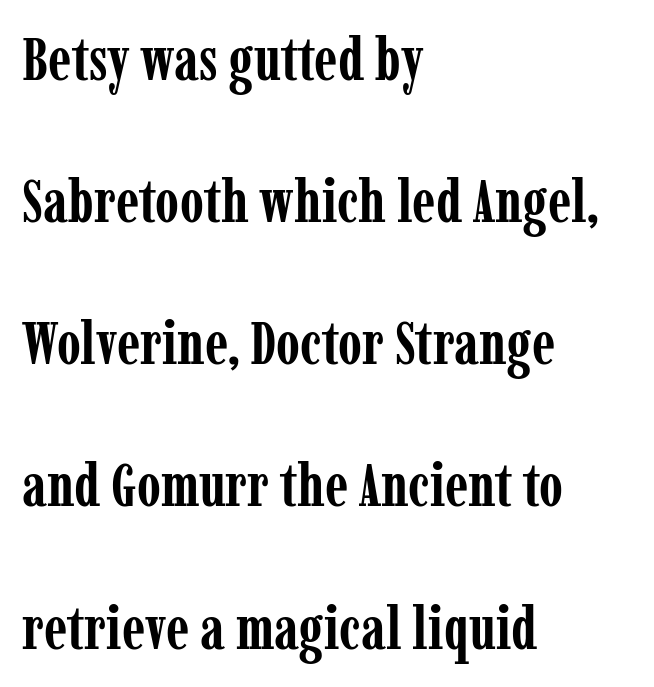
Q: Is the text bold? A: Yes.
Q: Is the text italic (slanted)? A: No, it is upright.
Q: Is the typeface a serif or a sans-serif typeface? A: Serif.
Q: Is the text underlined? A: No.
Q: How is the paragraph aligned? A: Left-aligned.
Q: Is the spacing between letters normal or unusually wide? A: Normal.
Q: Is the spacing between lines tight, normal or loose? A: Loose.
Q: Width (condensed, normal, or wide)? A: Condensed.
Q: Stroke contrast? A: Low.
Q: x-height? A: Medium.
Q: Monospaced? A: No.
